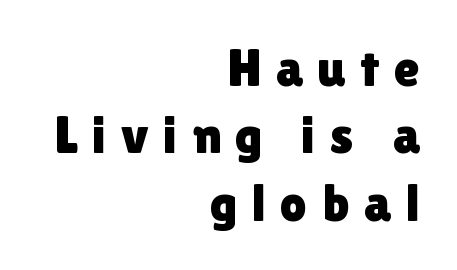
{"serif": "no", "italic": "no", "width": "normal", "x_height": "medium", "monospaced": "no", "underline": "no", "align": "right", "line_spacing": "normal", "line_spacing_ratio": 1.27, "letter_spacing": "wide", "letter_spacing_em": 0.27, "glyph_px": 53}
